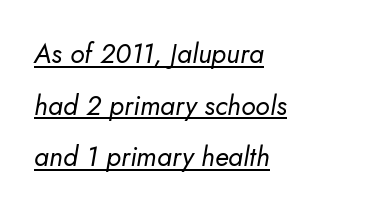
{"italic": "yes", "lean": "right", "slant_degrees": 5, "bold": "no", "underline": "yes", "align": "left", "line_spacing": "loose", "line_spacing_ratio": 1.91, "letter_spacing": "normal", "letter_spacing_em": 0.0, "glyph_px": 27}
